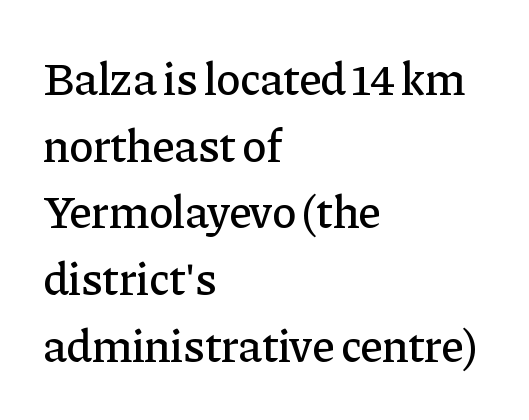
These lines were composed using upright roman letters. The typeface chosen for these lines features serifs. Horizontal alignment here is leftward, the default for most running prose. Between one letter and the next there's only the usual sliver of space. Letters rest on an invisible, unmarked baseline. The rendering uses natural spacing where letterforms have individual widths.
